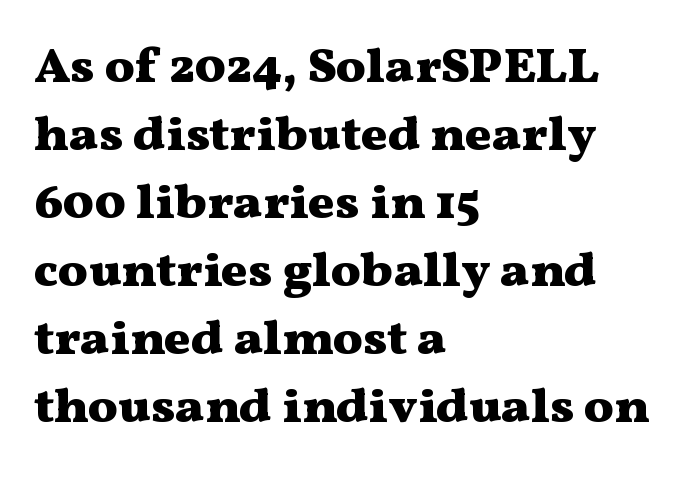
The face used here is seriffed, in the tradition of book romans. The axis of the letterforms is exactly vertical. Nobody touched the tracking dial on this one. All the whitespace from short lines collects on the right.
